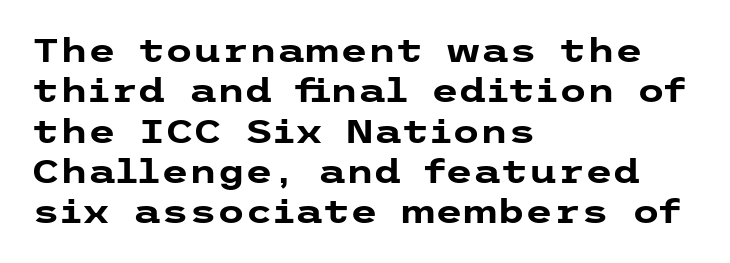
Q: Is the text bold? A: Yes.
Q: Is the text italic (slanted)? A: No, it is upright.
Q: Is the typeface a serif or a sans-serif typeface? A: Sans-serif.
Q: Is the text underlined? A: No.
Q: How is the paragraph aligned? A: Left-aligned.
Q: Is the spacing between letters normal or unusually wide? A: Normal.
Q: Is the spacing between lines tight, normal or loose? A: Normal.
Q: Width (condensed, normal, or wide)? A: Wide.
Q: Stroke contrast? A: Low.
Q: x-height? A: Medium.
